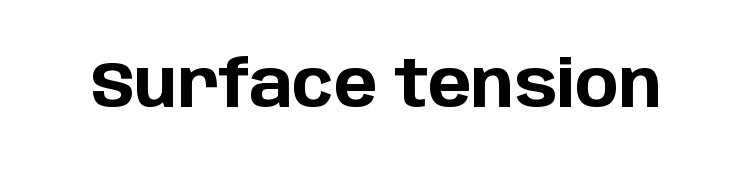
The image shows 65 px bold sans-serif type, upright; set normal letter spacing, not underlined; low stroke contrast and a large x-height.
